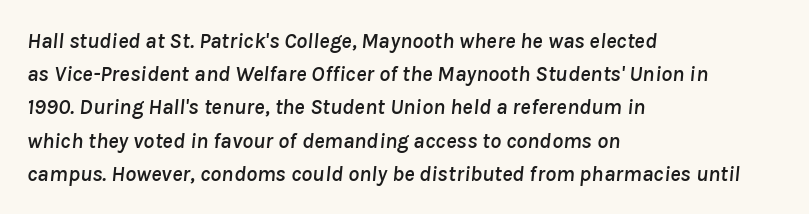
Q: Is the text italic (slanted)? A: Yes, it leans right by about 8 degrees.
Q: Is the text underlined? A: No.
Q: How is the paragraph aligned? A: Left-aligned.
Q: Is the spacing between letters normal or unusually wide? A: Normal.
Q: Is the spacing between lines tight, normal or loose? A: Normal.
